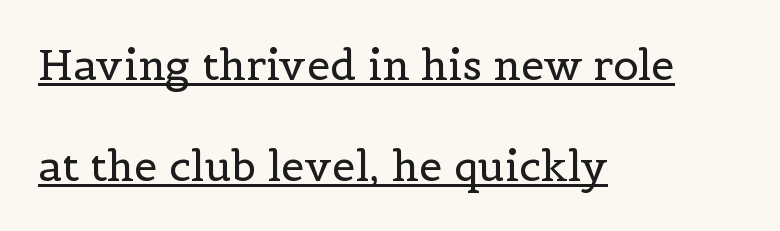
Q: Is the text bold? A: No.
Q: Is the text italic (slanted)? A: No, it is upright.
Q: Is the typeface a serif or a sans-serif typeface? A: Serif.
Q: Is the text underlined? A: Yes.
Q: How is the paragraph aligned? A: Left-aligned.
Q: Is the spacing between letters normal or unusually wide? A: Normal.
Q: Is the spacing between lines tight, normal or loose? A: Loose.
Q: Width (condensed, normal, or wide)? A: Normal.
Q: x-height? A: Medium.
Q: Monospaced? A: No.
